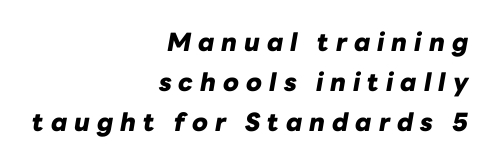
Every row of glyphs terminates at an identical x-position on the right. The text carries the slant typical of an italic or oblique font. If you measured baseline to baseline, you'd find a middling distance. Only glyphs here, with clear space below each row.
